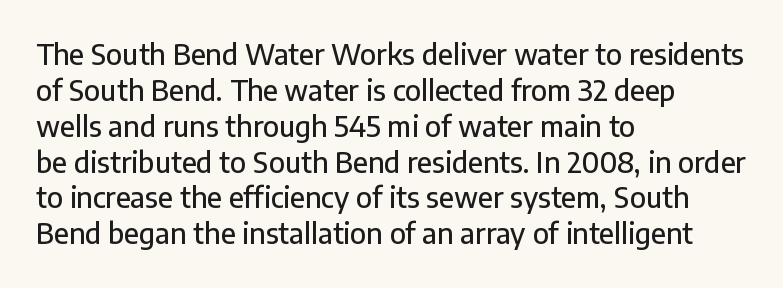
Q: Is the text italic (slanted)? A: No, it is upright.
Q: Is the typeface a serif or a sans-serif typeface? A: Sans-serif.
Q: Is the text underlined? A: No.
Q: How is the paragraph aligned? A: Left-aligned.
Q: Is the spacing between letters normal or unusually wide? A: Normal.
Q: Is the spacing between lines tight, normal or loose? A: Normal.
Q: Width (condensed, normal, or wide)? A: Normal.
Q: Stroke contrast? A: Low.
Q: x-height? A: Medium.
Q: Monospaced? A: No.
